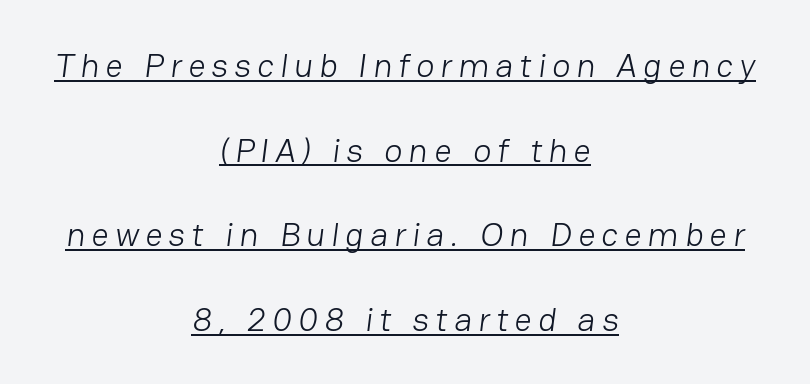
Q: Is the text bold? A: No.
Q: Is the typeface a serif or a sans-serif typeface? A: Sans-serif.
Q: Is the text underlined? A: Yes.
Q: How is the paragraph aligned? A: Centered.
Q: Is the spacing between lines tight, normal or loose? A: Loose.
Q: Width (condensed, normal, or wide)? A: Normal.
Q: Stroke contrast? A: Low.
Q: x-height? A: Medium.
Q: Monospaced? A: No.
